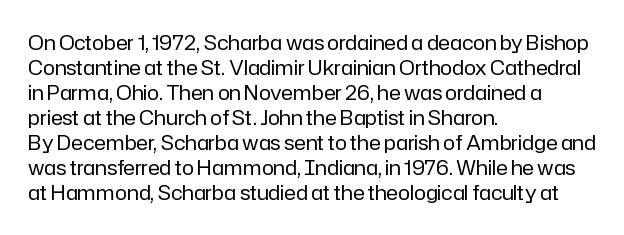
Q: Is the text bold? A: No.
Q: Is the text italic (slanted)? A: No, it is upright.
Q: Is the text underlined? A: No.
Q: How is the paragraph aligned? A: Left-aligned.
Q: Is the spacing between letters normal or unusually wide? A: Normal.
Q: Is the spacing between lines tight, normal or loose? A: Normal.
